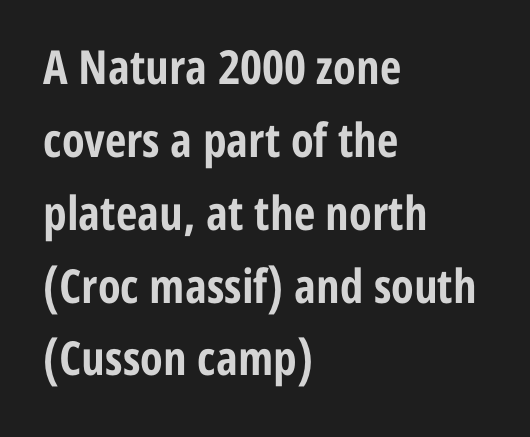
Q: Is the text bold? A: Yes.
Q: Is the text italic (slanted)? A: No, it is upright.
Q: Is the typeface a serif or a sans-serif typeface? A: Sans-serif.
Q: Is the text underlined? A: No.
Q: How is the paragraph aligned? A: Left-aligned.
Q: Is the spacing between letters normal or unusually wide? A: Normal.
Q: Is the spacing between lines tight, normal or loose? A: Normal.
Q: Width (condensed, normal, or wide)? A: Condensed.
Q: Stroke contrast? A: Low.
Q: x-height? A: Medium.
Q: Monospaced? A: No.
